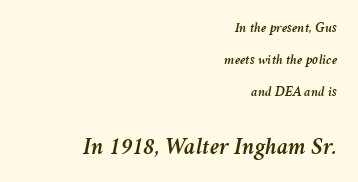
Has an underline been added? It has not. Italic: yes, the glyphs are oblique. The rendering anchors every line to the right-hand side. Reading top to bottom, the characters get bigger at the block break. Here the glyphs are tracked normally, forming tight word shapes. Is there much room between lines? Yes — plenty of vertical air separates them.
